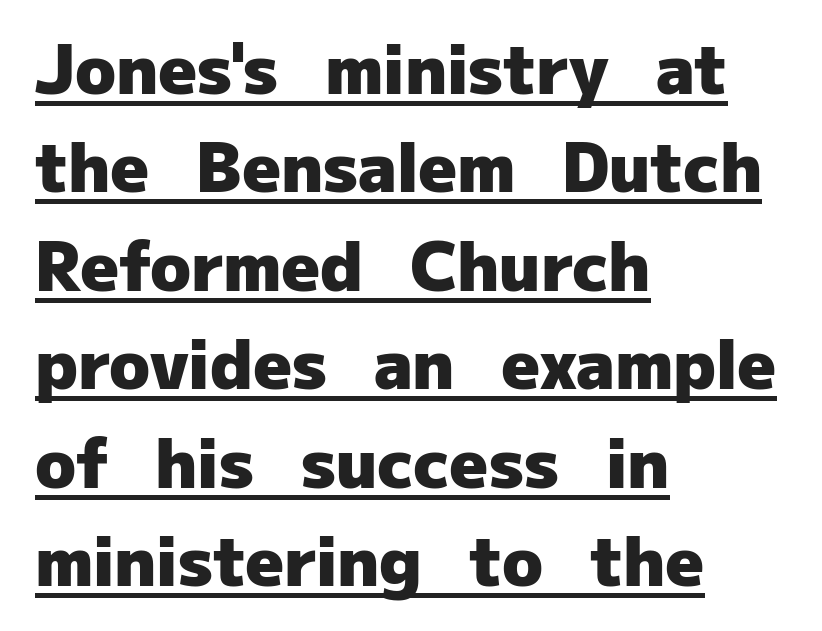
The image shows 67 px heavy sans-serif type, upright; set left-aligned, normal line spacing (1.47x), normal letter spacing, underlined; low stroke contrast and a medium x-height.
